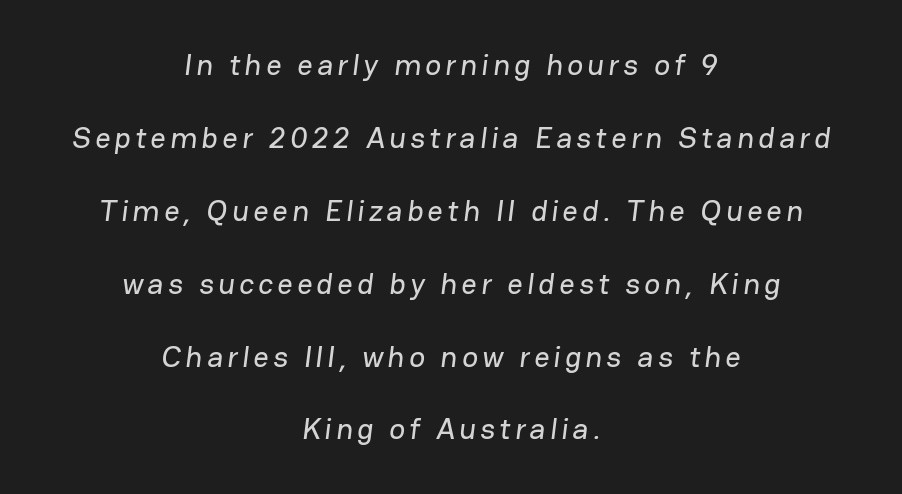
{"serif": "no", "width": "normal", "stroke_contrast": "low", "x_height": "medium", "monospaced": "no", "underline": "no", "align": "center", "line_spacing": "loose", "line_spacing_ratio": 2.43, "glyph_px": 30}
